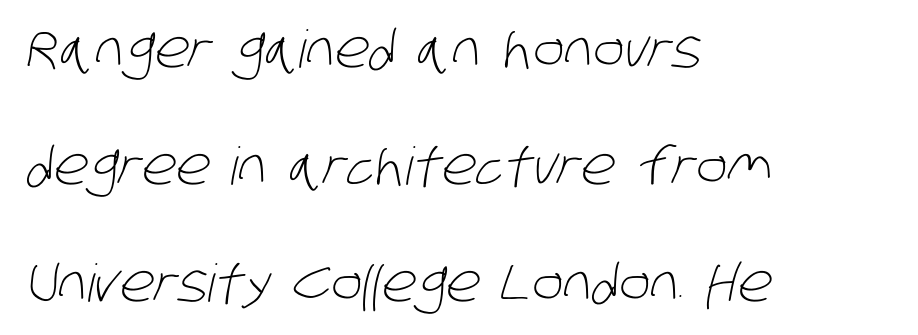
Q: Is the text bold? A: No.
Q: Is the typeface a serif or a sans-serif typeface? A: Sans-serif.
Q: Is the text underlined? A: No.
Q: How is the paragraph aligned? A: Left-aligned.
Q: Is the spacing between letters normal or unusually wide? A: Normal.
Q: Is the spacing between lines tight, normal or loose? A: Loose.
Q: Width (condensed, normal, or wide)? A: Condensed.
Q: Stroke contrast? A: Low.
Q: x-height? A: Large.
Q: Monospaced? A: No.
